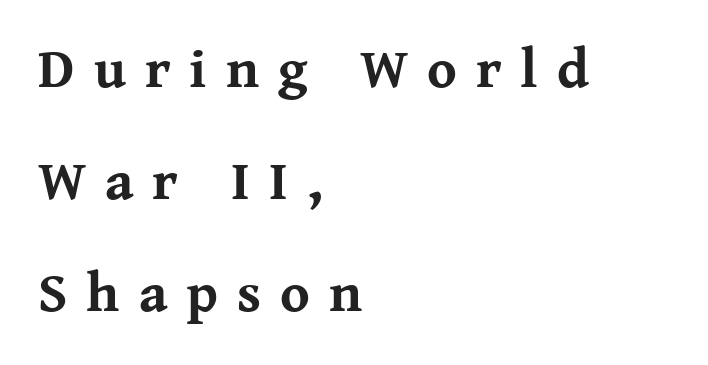
The image shows 56 px bold serif type, upright; set left-aligned, loose line spacing (2.0x), unusually wide letter spacing (+0.34 em), not underlined; medium stroke contrast and a medium x-height.
